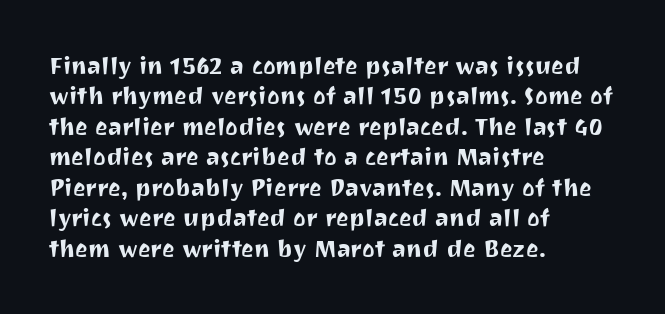
The image shows 24 px text type, upright; set left-aligned, normal line spacing (1.27x), normal letter spacing, not underlined.
